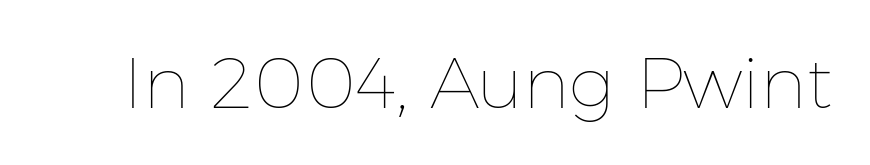
Q: Is the text bold? A: No.
Q: Is the text italic (slanted)? A: No, it is upright.
Q: Is the text underlined? A: No.
Q: Is the spacing between letters normal or unusually wide? A: Normal.
Q: Width (condensed, normal, or wide)? A: Normal.
Q: Stroke contrast? A: Low.
Q: x-height? A: Medium.
Q: Monospaced? A: No.
